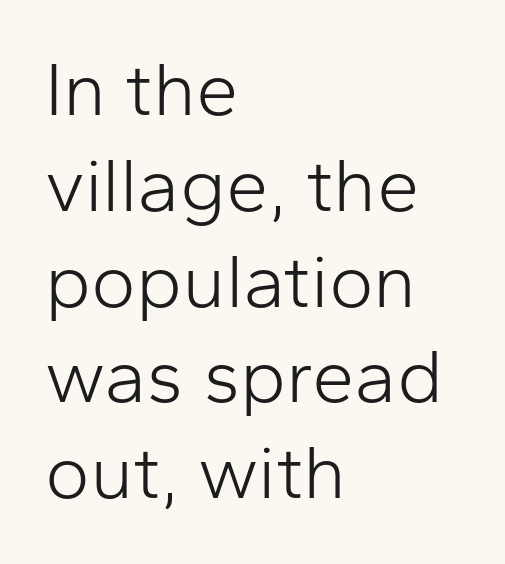
What kind of face is this? One without serifs — a sans. You can tell it's not italic because the verticals are truly vertical. In terms of leading, this rendering sits right in the middle. The passage shown is typed in a proportional face where columns would drift. The paragraph has a hard left edge and a soft right edge.
